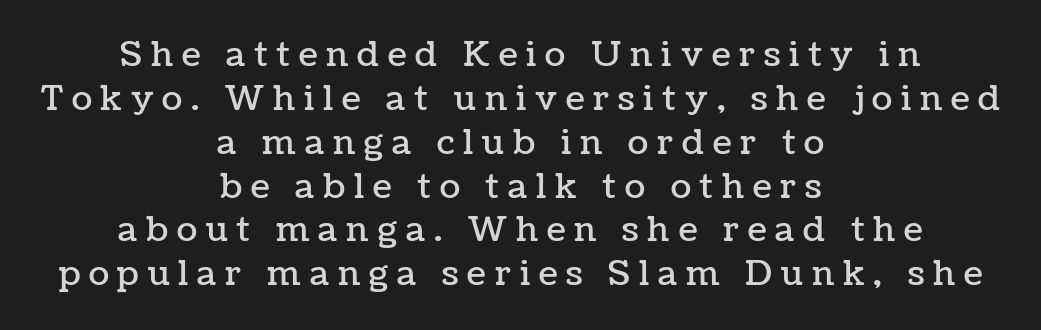
Q: Is the text italic (slanted)? A: No, it is upright.
Q: Is the text underlined? A: No.
Q: How is the paragraph aligned? A: Centered.
Q: Is the spacing between letters normal or unusually wide? A: Unusually wide.
Q: Is the spacing between lines tight, normal or loose? A: Normal.
Q: Width (condensed, normal, or wide)? A: Normal.
Q: Stroke contrast? A: Low.
Q: x-height? A: Medium.
Q: Monospaced? A: No.
